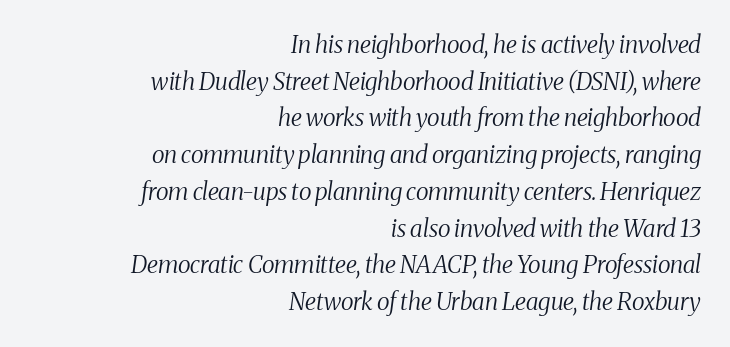
The image shows 24 px text type, italic (leaning right); set right-aligned, normal line spacing (1.53x), normal letter spacing, not underlined.
